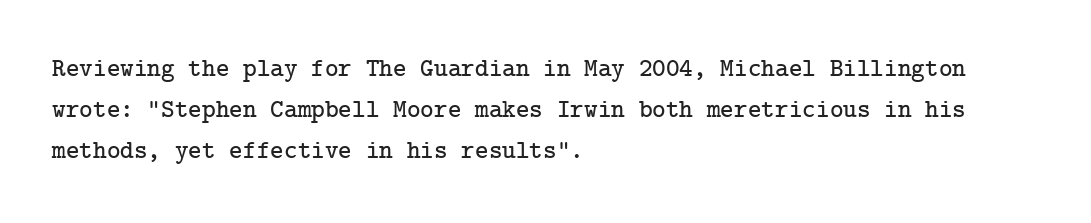
{"italic": "no", "underline": "no", "align": "left", "line_spacing": "normal", "line_spacing_ratio": 1.58, "letter_spacing": "normal", "letter_spacing_em": 0.0, "glyph_px": 26}
